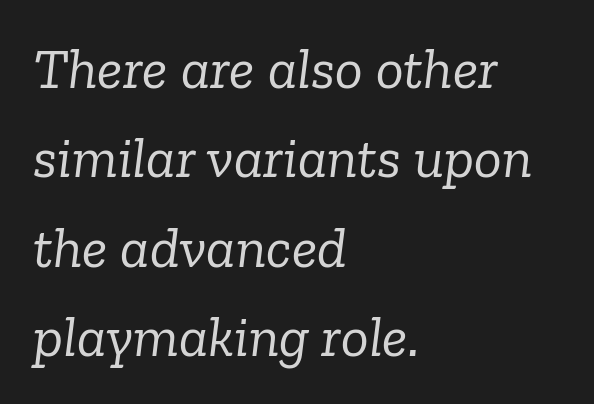
The image shows 58 px light serif type, italic (leaning right); set left-aligned, normal line spacing (1.54x), normal letter spacing, not underlined; low stroke contrast and a medium x-height.
